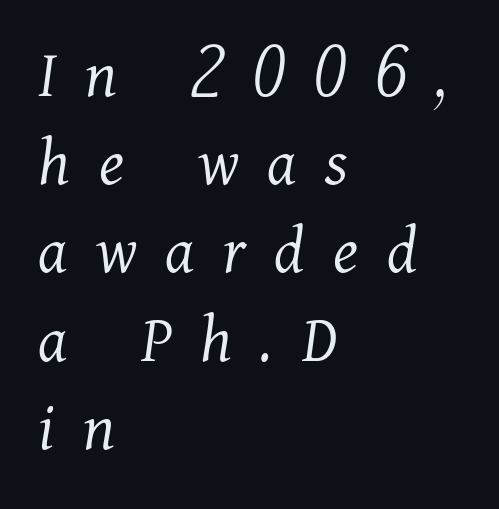
Q: Is the text bold? A: No.
Q: Is the text italic (slanted)? A: Yes, it leans right by about 11 degrees.
Q: Is the typeface a serif or a sans-serif typeface? A: Serif.
Q: Is the text underlined? A: No.
Q: How is the paragraph aligned? A: Left-aligned.
Q: Is the spacing between letters normal or unusually wide? A: Unusually wide.
Q: Is the spacing between lines tight, normal or loose? A: Normal.
Q: Width (condensed, normal, or wide)? A: Normal.
Q: Stroke contrast? A: Medium.
Q: x-height? A: Medium.
Q: Monospaced? A: No.
